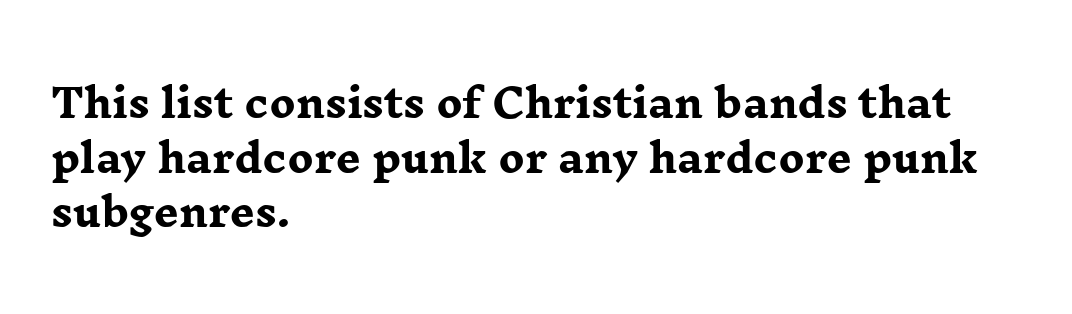
{"serif": "yes", "italic": "no", "bold": "yes", "weight": "heavy", "width": "wide", "stroke_contrast": "low", "x_height": "medium", "monospaced": "no", "underline": "no", "align": "left", "line_spacing": "normal", "line_spacing_ratio": 1.4, "letter_spacing": "normal", "letter_spacing_em": 0.0, "glyph_px": 39}
